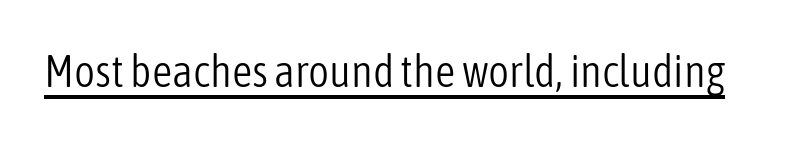
Q: Is the text bold? A: No.
Q: Is the text italic (slanted)? A: No, it is upright.
Q: Is the typeface a serif or a sans-serif typeface? A: Sans-serif.
Q: Is the text underlined? A: Yes.
Q: Is the spacing between letters normal or unusually wide? A: Normal.
Q: Width (condensed, normal, or wide)? A: Condensed.
Q: Stroke contrast? A: Low.
Q: x-height? A: Medium.
Q: Monospaced? A: No.
